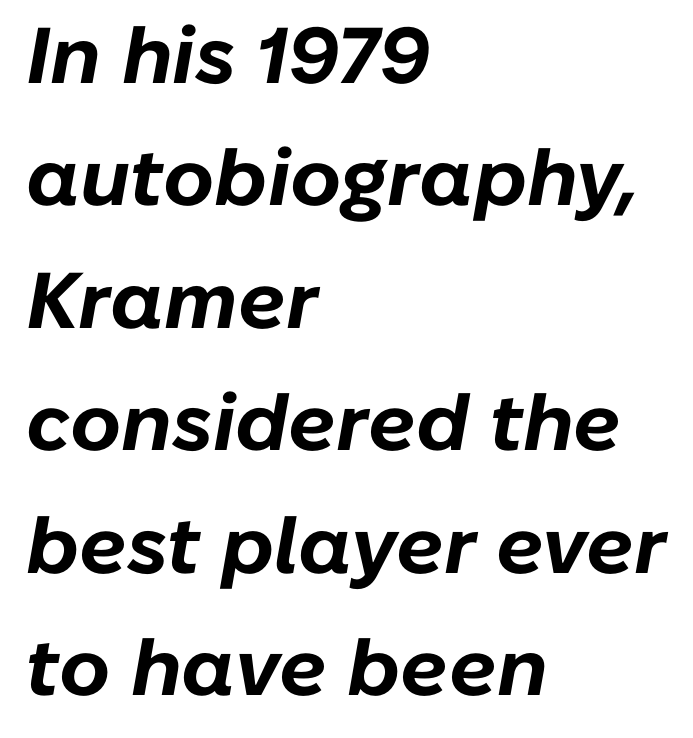
{"italic": "yes", "lean": "right", "slant_degrees": 10, "bold": "yes", "weight": "bold", "width": "normal", "stroke_contrast": "low", "x_height": "medium", "monospaced": "no", "underline": "no", "align": "left", "line_spacing": "normal", "line_spacing_ratio": 1.55, "letter_spacing": "normal", "letter_spacing_em": 0.0, "glyph_px": 79}
